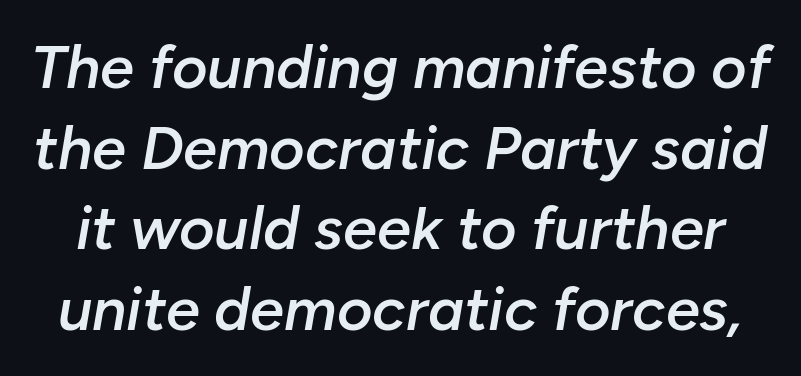
Is there much room between lines? A standard amount, neither cramped nor airy. The rendering keeps characters at their native spacing. Weight check: semibold — heavier than regular, not quite bold. Honestly, there is no underline to notice here at all. These lines were composed using italics.
